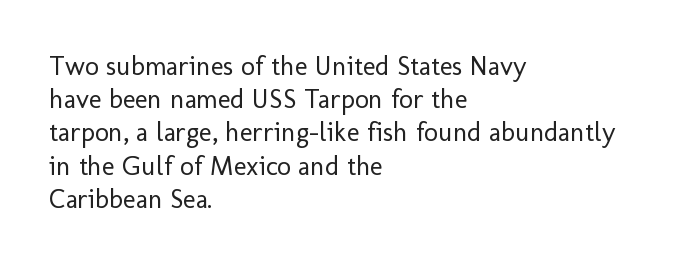
Q: Is the text bold? A: No.
Q: Is the text italic (slanted)? A: No, it is upright.
Q: Is the text underlined? A: No.
Q: How is the paragraph aligned? A: Left-aligned.
Q: Is the spacing between letters normal or unusually wide? A: Normal.
